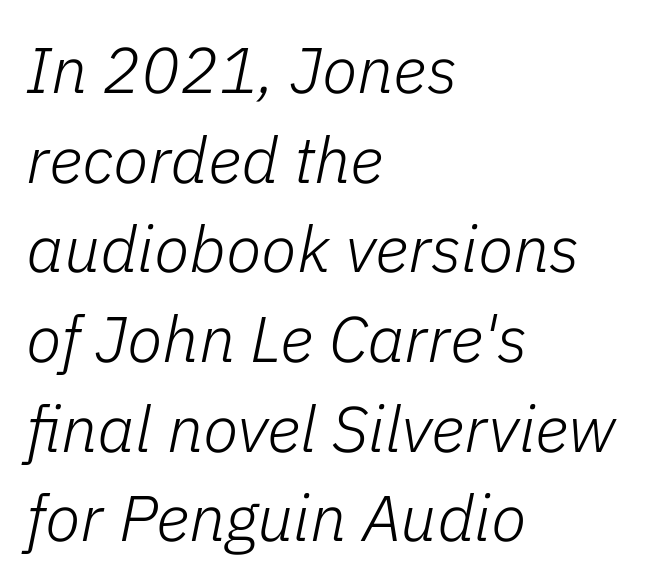
Varying glyph widths throughout — classic text-font behaviour. These lines were composed using italics. Anything drawn beneath the words? Only blank space. Horizontal bands of white between lines are of average thickness.
